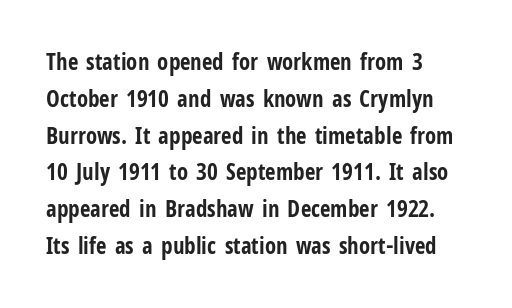
{"italic": "no", "bold": "yes", "underline": "no", "align": "left", "line_spacing": "normal", "line_spacing_ratio": 1.6, "letter_spacing": "normal", "letter_spacing_em": 0.0, "glyph_px": 23}
